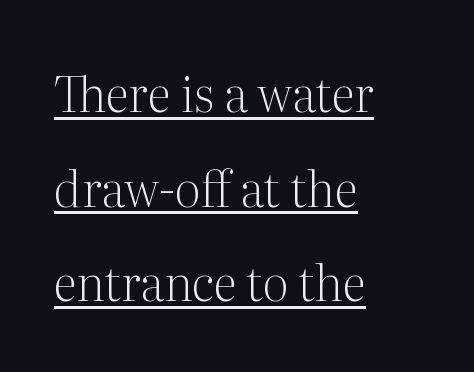
{"serif": "yes", "italic": "no", "bold": "no", "weight": "light", "width": "normal", "stroke_contrast": "medium", "x_height": "medium", "monospaced": "no", "underline": "yes", "align": "left", "line_spacing": "loose", "line_spacing_ratio": 1.93, "letter_spacing": "normal", "letter_spacing_em": 0.0, "glyph_px": 49}
